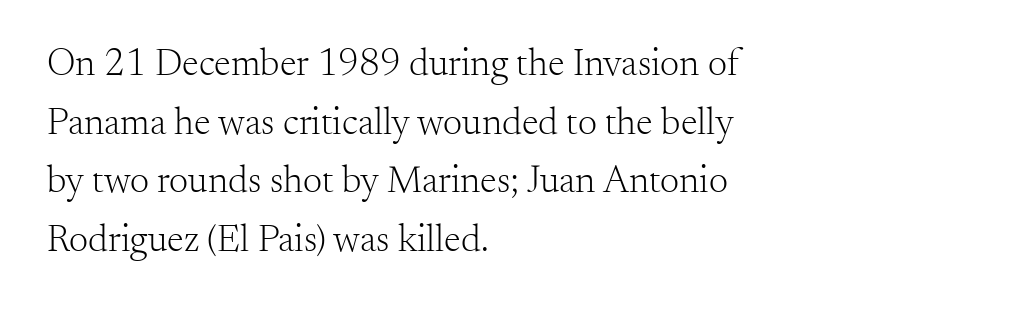
{"serif": "yes", "italic": "no", "bold": "no", "weight": "light", "width": "normal", "stroke_contrast": "medium", "x_height": "small", "monospaced": "no", "underline": "no", "align": "left", "line_spacing": "normal", "line_spacing_ratio": 1.54, "letter_spacing": "normal", "letter_spacing_em": 0.0, "glyph_px": 38}
